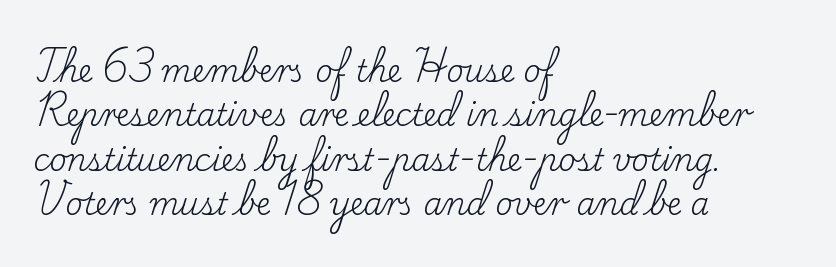
{"serif": "yes", "bold": "no", "weight": "regular", "width": "normal", "stroke_contrast": "low", "x_height": "small", "monospaced": "no", "underline": "no", "align": "left", "line_spacing": "normal", "line_spacing_ratio": 1.48, "letter_spacing": "normal", "letter_spacing_em": 0.0, "glyph_px": 30}
